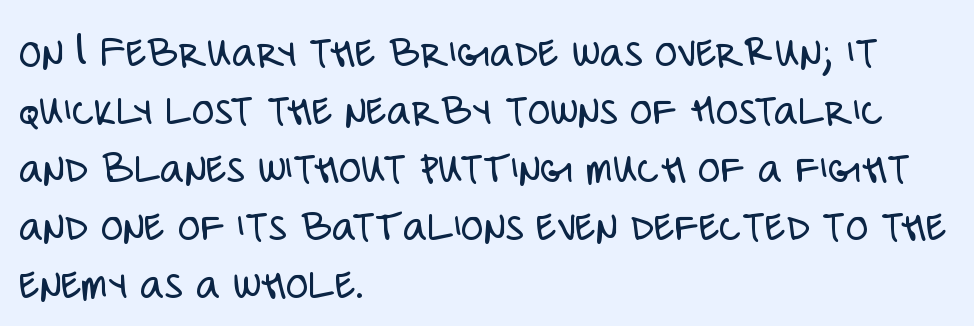
{"serif": "no", "italic": "no", "bold": "no", "weight": "light", "width": "condensed", "stroke_contrast": "low", "x_height": "large", "monospaced": "no", "underline": "no", "align": "left", "line_spacing": "normal", "line_spacing_ratio": 1.26, "letter_spacing": "normal", "letter_spacing_em": 0.0, "glyph_px": 46}
